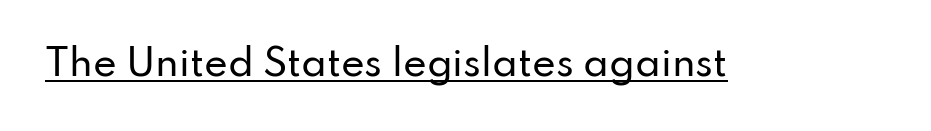
The image shows 36 px sans-serif type, upright; set normal letter spacing, underlined; low stroke contrast and a small x-height.
